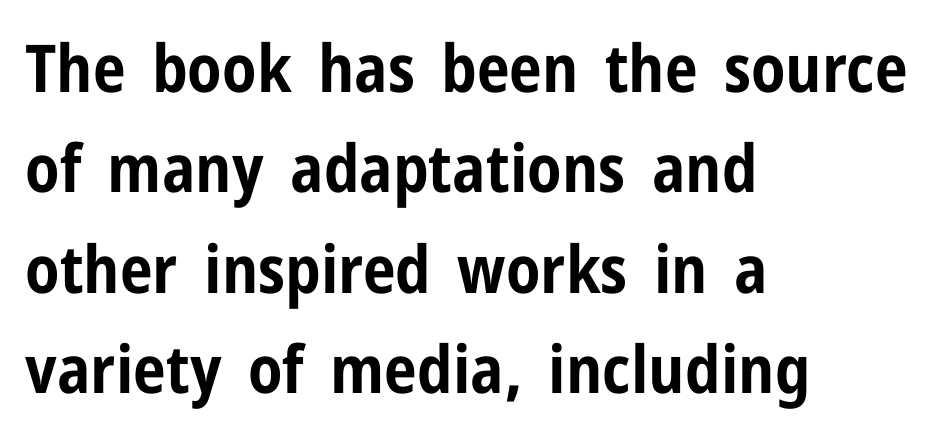
{"serif": "no", "italic": "no", "bold": "yes", "weight": "bold", "width": "condensed", "stroke_contrast": "low", "x_height": "medium", "monospaced": "no", "underline": "no", "align": "left", "line_spacing": "normal", "line_spacing_ratio": 1.52, "letter_spacing": "normal", "letter_spacing_em": 0.0, "glyph_px": 66}
